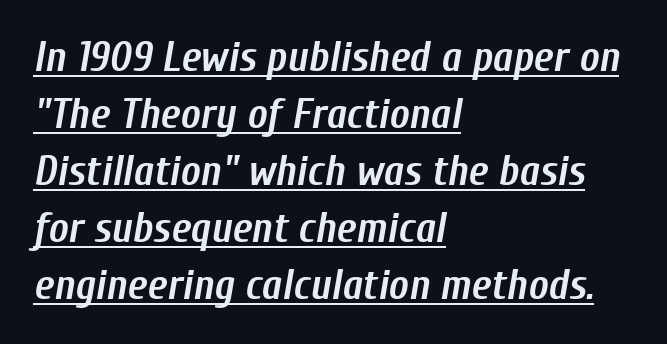
{"italic": "yes", "lean": "right", "slant_degrees": 10, "bold": "yes", "weight": "semibold", "width": "condensed", "stroke_contrast": "low", "x_height": "medium", "monospaced": "no", "underline": "yes", "align": "left", "line_spacing": "normal", "line_spacing_ratio": 1.36, "letter_spacing": "normal", "letter_spacing_em": 0.0, "glyph_px": 42}
